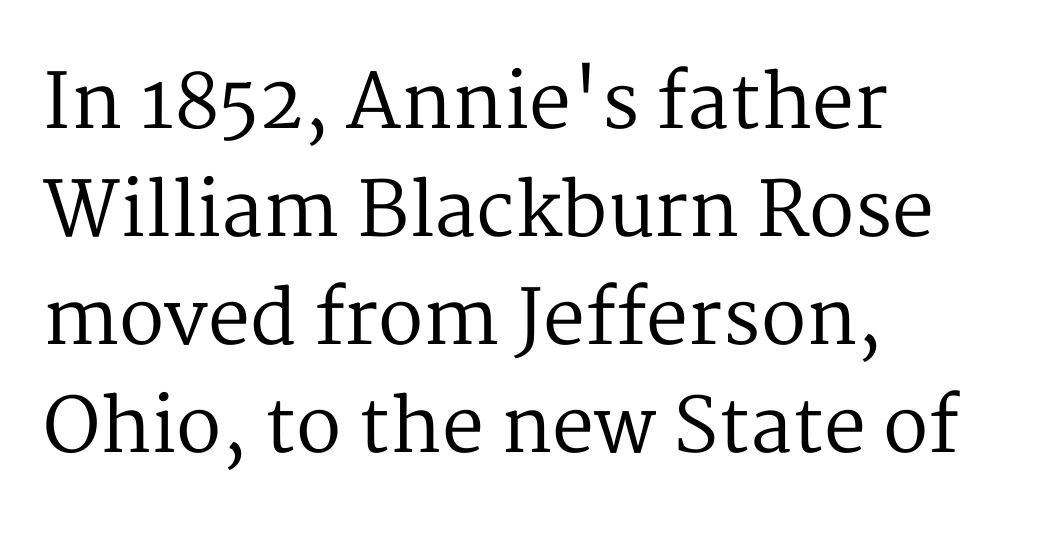
You could not count columns in this text — the font is proportionally spaced. Honestly, there is no underline to notice here at all. Characters follow at the spacing the type designer built in. Rows of type keep a routine distance in the vertical direction.
